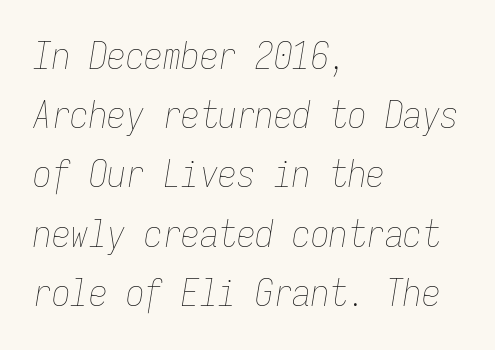
{"italic": "yes", "lean": "right", "slant_degrees": 9, "bold": "no", "weight": "thin", "width": "condensed", "stroke_contrast": "low", "x_height": "medium", "monospaced": "yes", "underline": "no", "align": "left", "line_spacing": "normal", "line_spacing_ratio": 1.6, "letter_spacing": "normal", "letter_spacing_em": 0.0, "glyph_px": 37}
